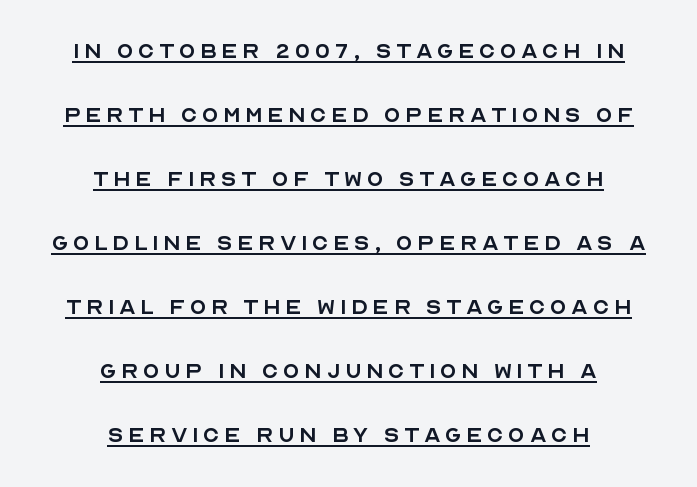
Each stroke keeps to a modest, everyday thickness or less. Posture: upright roman. Interline gaps are noticeably wide in this sample. One-word summary of the alignment: center. A continuous stroke trails under the words, as in a hyperlink.
